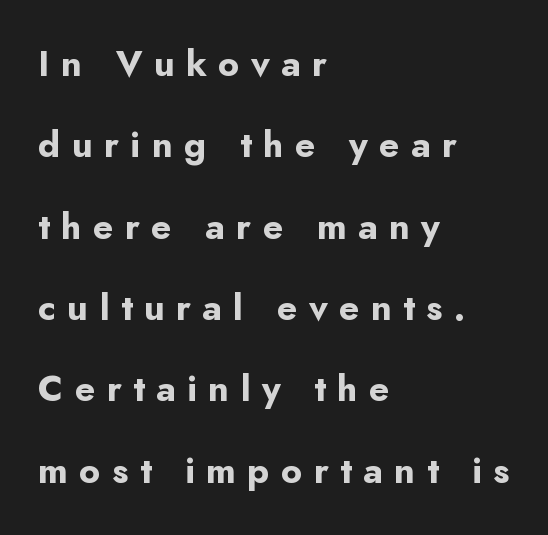
Letterform terminals end flat and unadorned throughout the passage. Ascenders rise straight up at ninety degrees. Nobody drew a line under any word here. The rendering anchors every line to the left-hand side.
